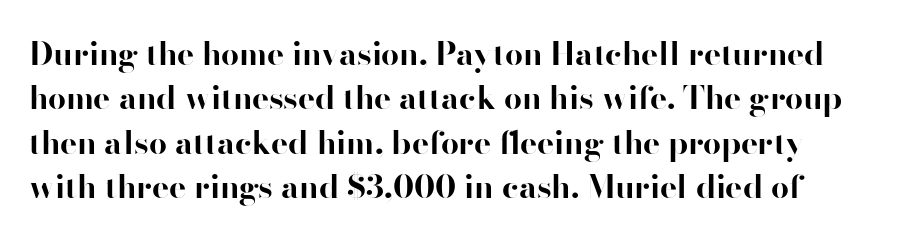
Characters follow at the spacing the type designer built in. Descenders hang freely into open space. The face used here is proportionally spaced, like ordinary book or web type. Line spacing here is normal. The typesetting leans heavy: a genuine bold. A roman cut, with each character standing at attention.
